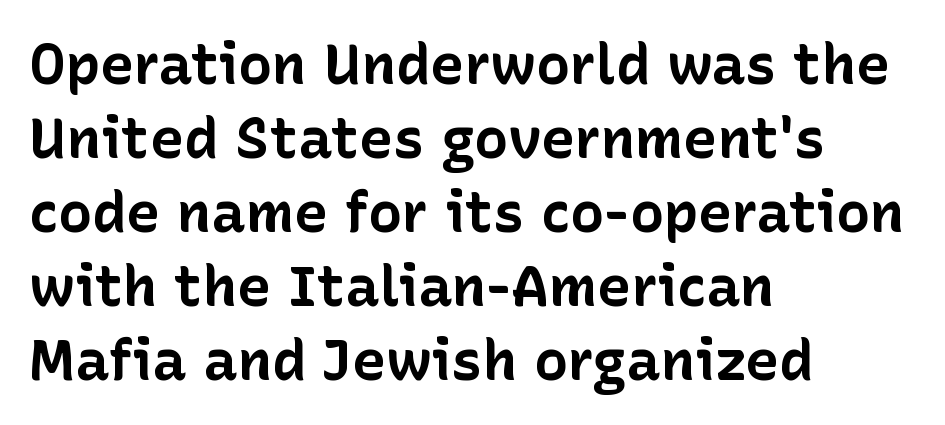
{"serif": "no", "italic": "no", "bold": "yes", "weight": "bold", "width": "normal", "stroke_contrast": "low", "x_height": "medium", "monospaced": "no", "underline": "no", "align": "left", "line_spacing": "normal", "line_spacing_ratio": 1.3, "letter_spacing": "normal", "letter_spacing_em": 0.0, "glyph_px": 57}
